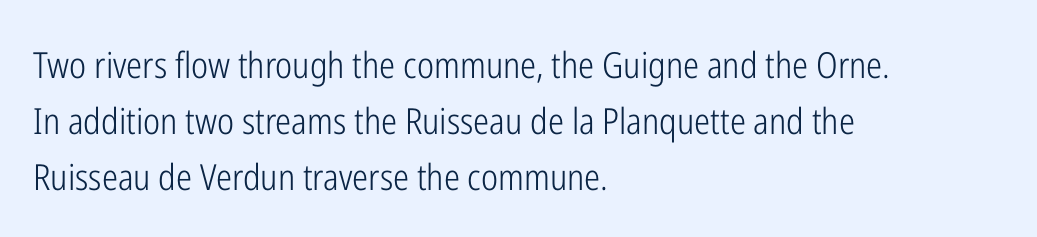
{"serif": "no", "italic": "no", "bold": "no", "weight": "light", "width": "condensed", "stroke_contrast": "low", "x_height": "medium", "monospaced": "no", "underline": "no", "align": "left", "line_spacing": "normal", "line_spacing_ratio": 1.56, "letter_spacing": "normal", "letter_spacing_em": 0.0, "glyph_px": 36}
